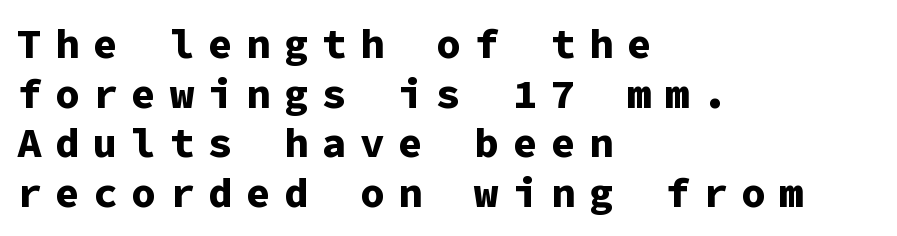
Q: Is the text bold? A: Yes.
Q: Is the text italic (slanted)? A: No, it is upright.
Q: Is the typeface a serif or a sans-serif typeface? A: Sans-serif.
Q: Is the text underlined? A: No.
Q: How is the paragraph aligned? A: Left-aligned.
Q: Is the spacing between letters normal or unusually wide? A: Unusually wide.
Q: Width (condensed, normal, or wide)? A: Normal.
Q: Stroke contrast? A: Low.
Q: x-height? A: Medium.
Q: Monospaced? A: Yes.
